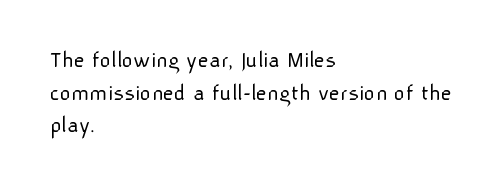
The image shows 24 px text type, upright; set left-aligned, normal line spacing (1.36x), normal letter spacing, not underlined.
